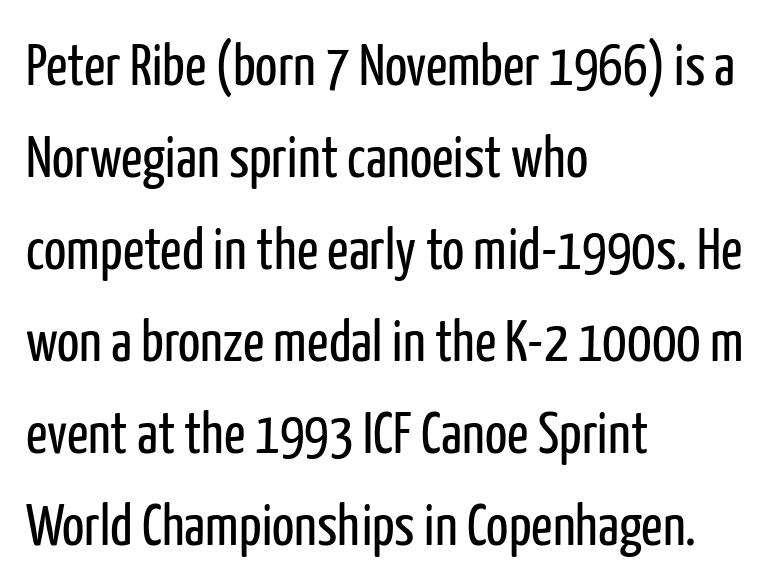
The image shows 59 px regular-weight, condensed sans-serif type, upright; set left-aligned, normal line spacing (1.56x), normal letter spacing, not underlined; low stroke contrast and a medium x-height.
